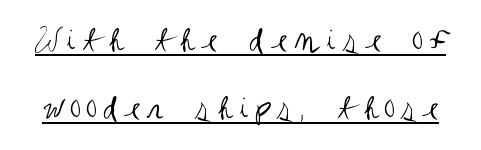
The image shows 38 px regular-weight, condensed sans-serif type; set line spacing 1.78x, underlined; medium stroke contrast and a large x-height.
